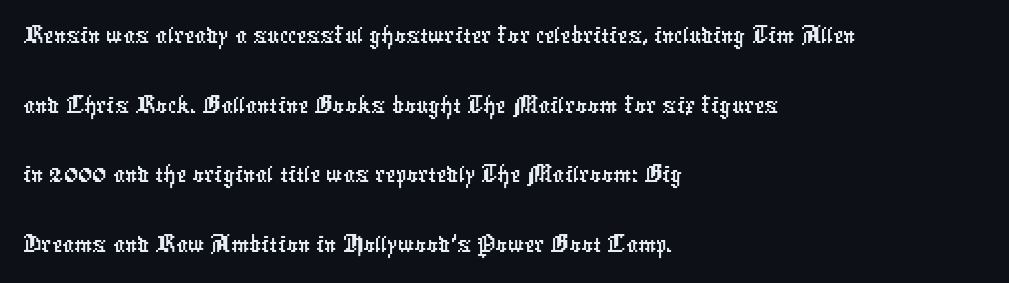
The image shows 57 px condensed sans-serif type; set left-aligned, line spacing 1.22x, normal letter spacing, not underlined; low stroke contrast and a medium x-height.
